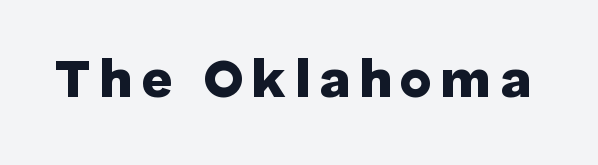
{"serif": "no", "italic": "no", "bold": "yes", "weight": "heavy", "width": "normal", "stroke_contrast": "low", "x_height": "medium", "monospaced": "no", "underline": "no", "glyph_px": 54}
